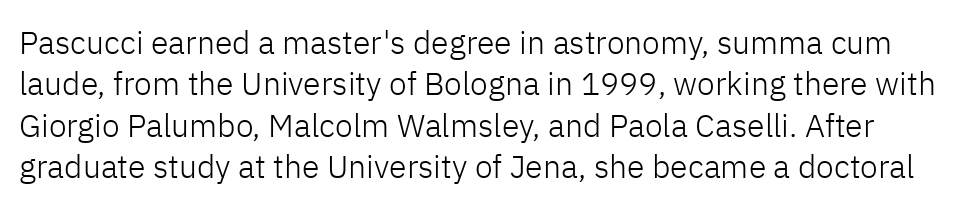
The image shows 32 px light sans-serif type, upright; set normal line spacing (1.29x), normal letter spacing, not underlined; low stroke contrast and a medium x-height.
